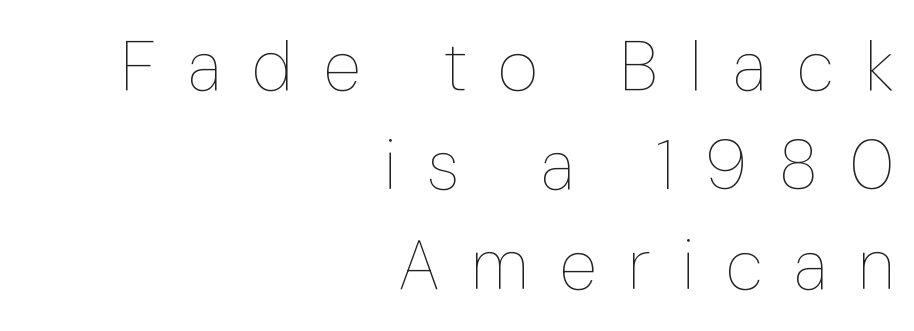
Q: Is the text bold? A: No.
Q: Is the text italic (slanted)? A: No, it is upright.
Q: Is the text underlined? A: No.
Q: How is the paragraph aligned? A: Right-aligned.
Q: Is the spacing between letters normal or unusually wide? A: Unusually wide.
Q: Is the spacing between lines tight, normal or loose? A: Normal.
Q: Width (condensed, normal, or wide)? A: Condensed.
Q: Stroke contrast? A: Low.
Q: x-height? A: Medium.
Q: Monospaced? A: No.
